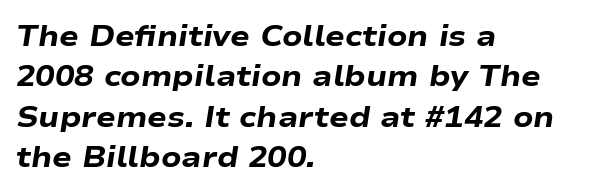
The image shows 29 px heavy, wide type, italic (leaning right); set left-aligned, normal line spacing (1.39x), normal letter spacing, not underlined; low stroke contrast and a medium x-height.
